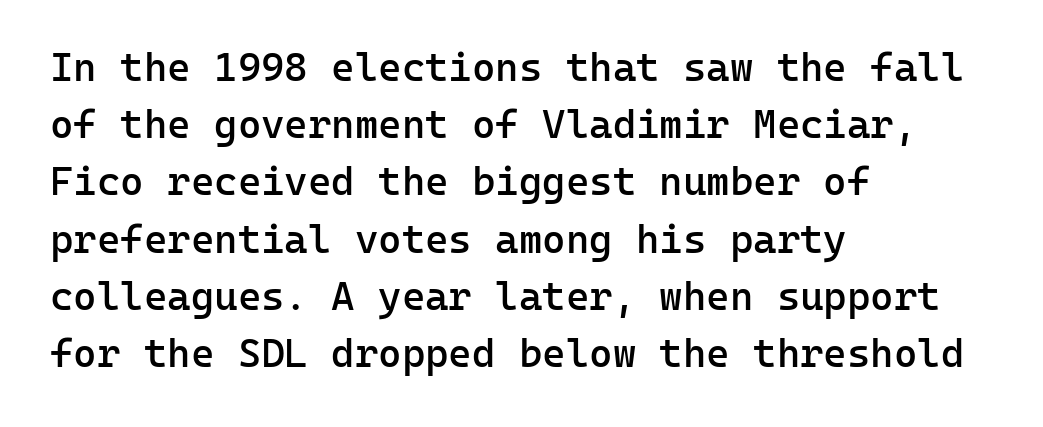
The image shows 40 px semibold sans-serif type, upright, monospaced; set left-aligned, normal line spacing (1.43x), normal letter spacing, not underlined; low stroke contrast and a medium x-height.
